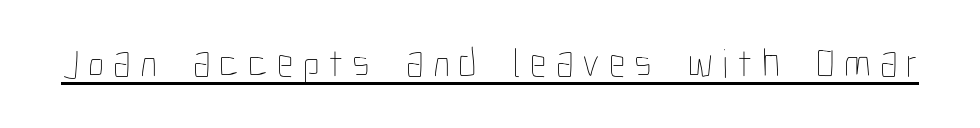
The tracking jumps out immediately: characters are airy and widely separated. The letters stand upright; this is a roman face. The cut favours lightness, reaching ordinary text weight at its darkest. Think of a printed novel: that variable character pitch is what you see here. Check the space under the baseline: a stroke is drawn there.
